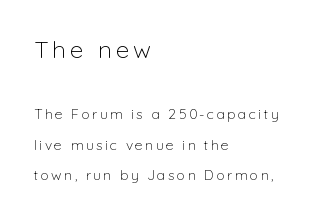
The image shows 24 px text type, upright; set left-aligned, loose line spacing (2.17x), not underlined; the first (top) block is 1.71x larger.
